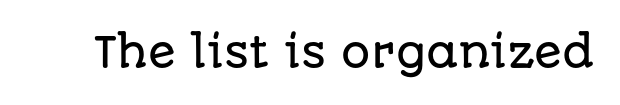
This sample uses plain, unmodified letter spacing. Proportional: the letters do not fall into vertical columns. The zone under the glyphs is completely vacant. The lettering stays uniformly vertical, giving the passage a roman look. Nothing sits at the stroke ends, so this counts as sans-serif.
